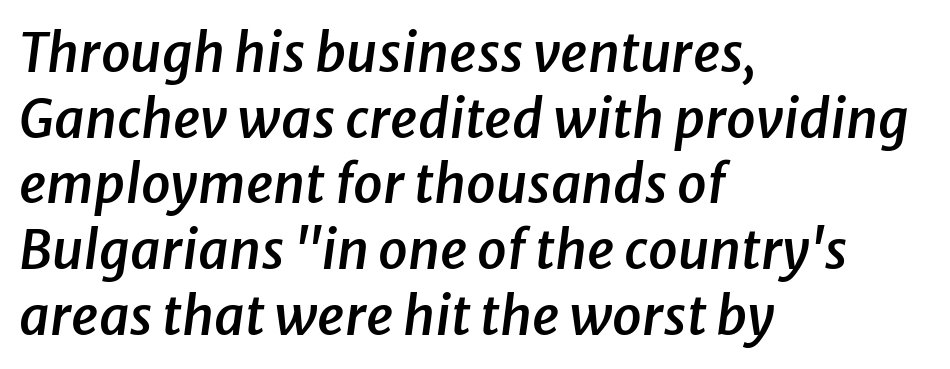
Q: Is the text bold? A: Semi-bold.
Q: Is the text italic (slanted)? A: Yes, it leans right by about 8 degrees.
Q: Is the text underlined? A: No.
Q: How is the paragraph aligned? A: Left-aligned.
Q: Is the spacing between letters normal or unusually wide? A: Normal.
Q: Width (condensed, normal, or wide)? A: Normal.
Q: Stroke contrast? A: Low.
Q: x-height? A: Medium.
Q: Monospaced? A: No.
